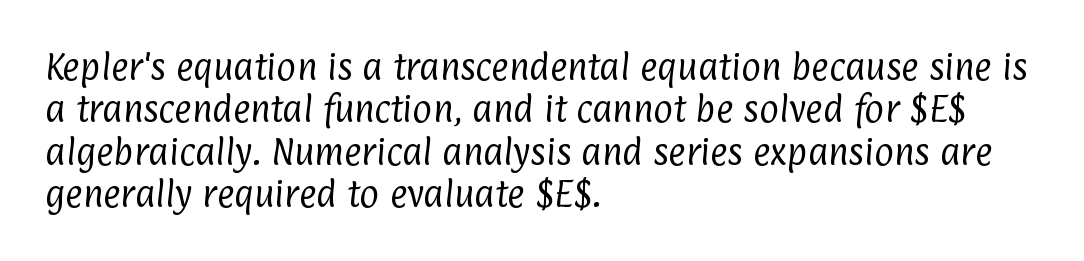
Q: Is the text bold? A: No.
Q: Is the typeface a serif or a sans-serif typeface? A: Sans-serif.
Q: Is the text underlined? A: No.
Q: How is the paragraph aligned? A: Left-aligned.
Q: Is the spacing between letters normal or unusually wide? A: Normal.
Q: Is the spacing between lines tight, normal or loose? A: Normal.
Q: Width (condensed, normal, or wide)? A: Condensed.
Q: Stroke contrast? A: Low.
Q: x-height? A: Medium.
Q: Monospaced? A: No.
